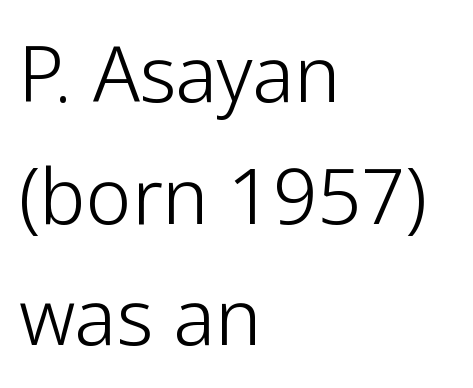
{"serif": "no", "italic": "no", "bold": "no", "weight": "light", "width": "normal", "stroke_contrast": "low", "x_height": "medium", "monospaced": "no", "underline": "no", "align": "left", "line_spacing": "normal", "line_spacing_ratio": 1.58, "letter_spacing": "normal", "letter_spacing_em": 0.0, "glyph_px": 77}
